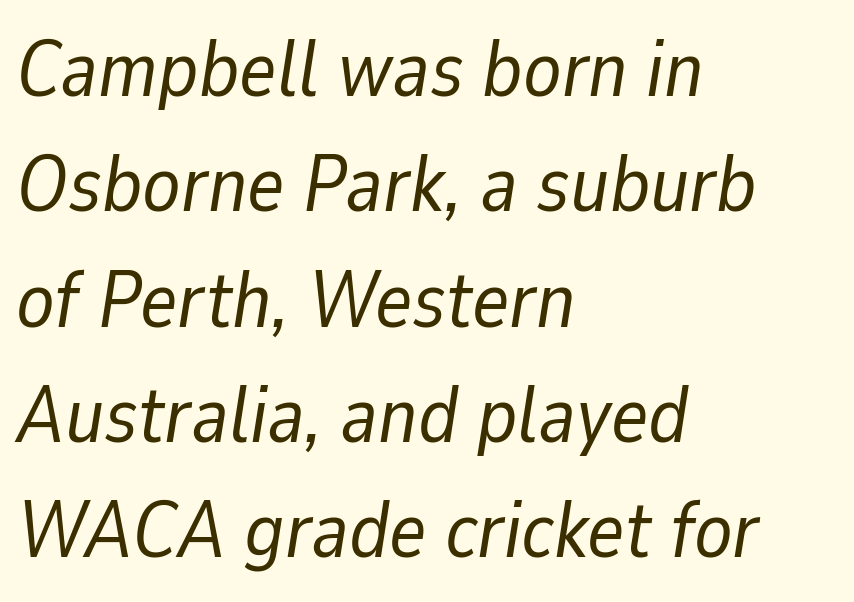
In CSS terms this would be text-align: left. The space directly below the letters is spotless. Slanted lettering throughout. No heavy texture on the line: the type isn't bold.
